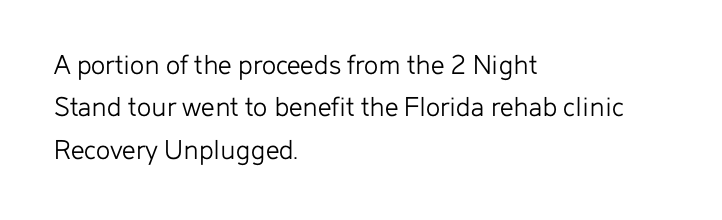
Q: Is the text bold? A: No.
Q: Is the text italic (slanted)? A: No, it is upright.
Q: Is the typeface a serif or a sans-serif typeface? A: Sans-serif.
Q: Is the text underlined? A: No.
Q: How is the paragraph aligned? A: Left-aligned.
Q: Is the spacing between letters normal or unusually wide? A: Normal.
Q: Is the spacing between lines tight, normal or loose? A: Normal.
Q: Width (condensed, normal, or wide)? A: Normal.
Q: Stroke contrast? A: Low.
Q: x-height? A: Medium.
Q: Monospaced? A: No.
